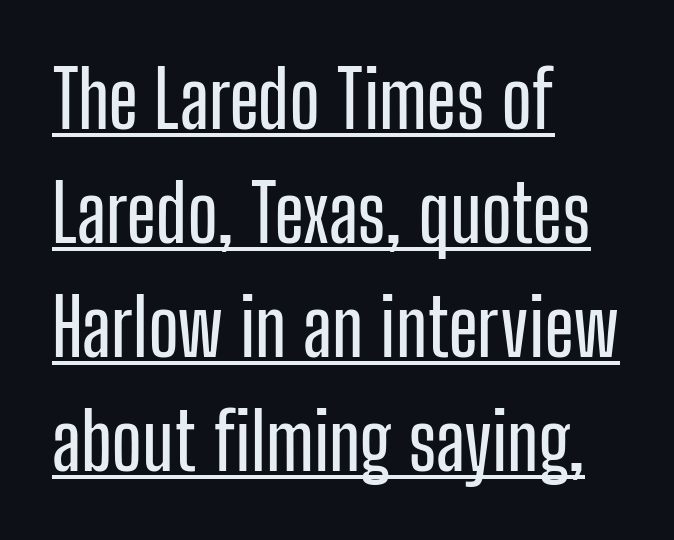
The text was rendered using a sans face with plain stroke endings. Leading matches the norm, producing a regular column. A baseline rule has been typeset under these characters. The letters stand straight up with perfectly vertical stems.
